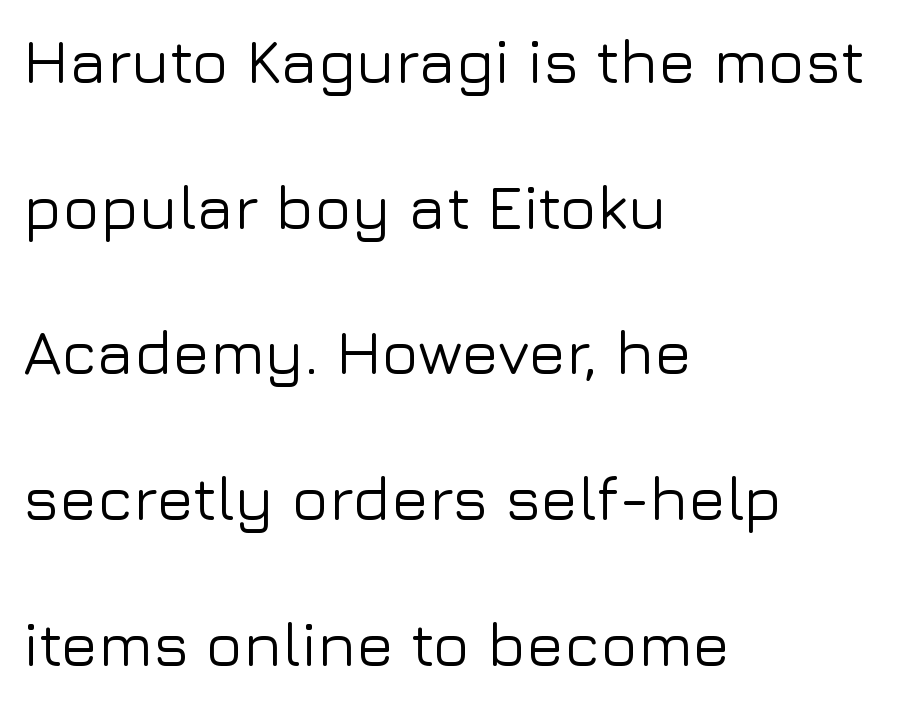
Q: Is the text italic (slanted)? A: No, it is upright.
Q: Is the typeface a serif or a sans-serif typeface? A: Sans-serif.
Q: Is the text underlined? A: No.
Q: How is the paragraph aligned? A: Left-aligned.
Q: Is the spacing between letters normal or unusually wide? A: Normal.
Q: Is the spacing between lines tight, normal or loose? A: Loose.
Q: Width (condensed, normal, or wide)? A: Normal.
Q: Stroke contrast? A: Low.
Q: x-height? A: Medium.
Q: Monospaced? A: No.
